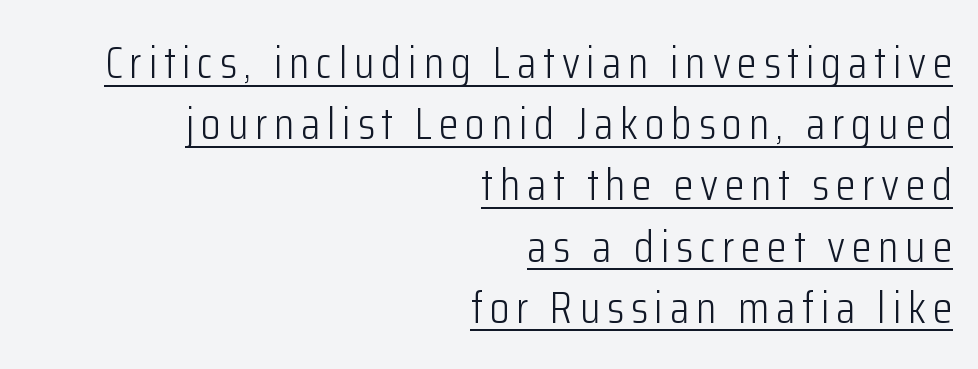
The image shows 45 px light, condensed sans-serif type, upright; set right-aligned, normal line spacing (1.36x), underlined; low stroke contrast and a medium x-height.
